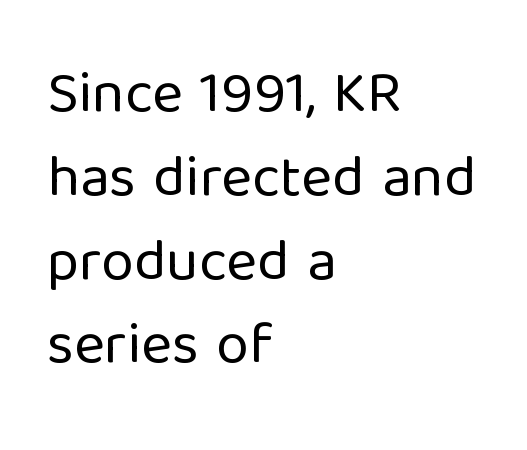
The image shows 59 px regular-weight sans-serif type, upright; set left-aligned, normal line spacing (1.42x), normal letter spacing, not underlined; low stroke contrast and a medium x-height.
